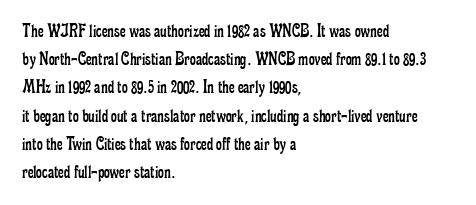
Nobody drew a line under any word here. When letters stand straight like this, we call the style roman or upright. The lines sit at an ordinary, default distance from one another. Summary of weight: not heavy and not bold.
